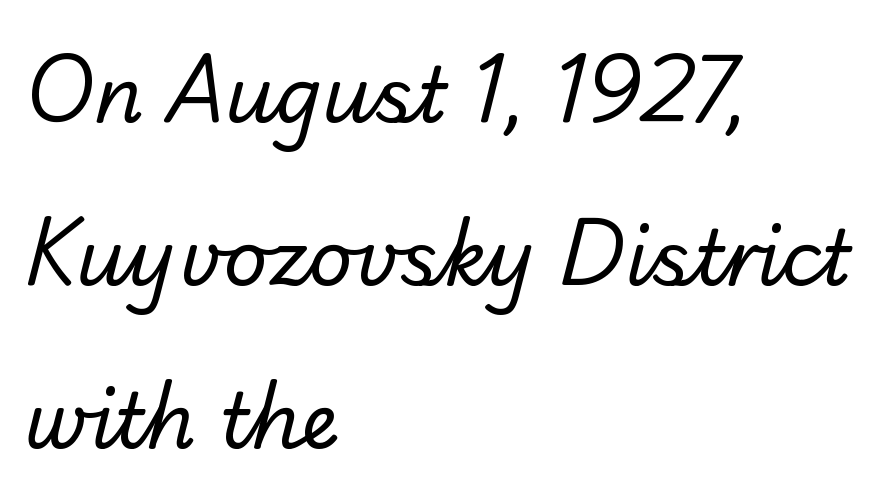
{"serif": "no", "bold": "no", "weight": "regular", "width": "normal", "stroke_contrast": "low", "x_height": "small", "monospaced": "no", "underline": "no", "align": "left", "line_spacing": "loose", "line_spacing_ratio": 2.12, "letter_spacing": "normal", "letter_spacing_em": 0.0, "glyph_px": 77}
